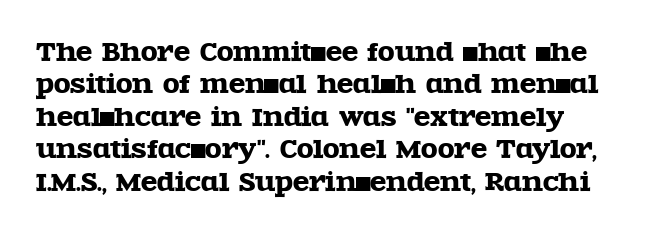
Students, observe: this is what conventionally led text looks like. Underline: absent. Every stem runs plumb, perpendicular to the baseline. A typesetter would call this zero additional tracking.
